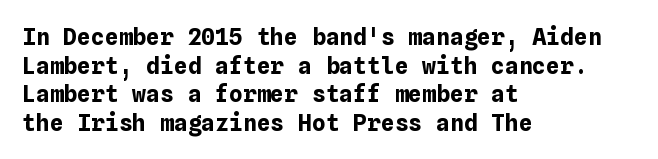
{"italic": "no", "bold": "yes", "underline": "no", "align": "left", "line_spacing_ratio": 1.24, "letter_spacing": "normal", "letter_spacing_em": 0.0, "glyph_px": 23}
